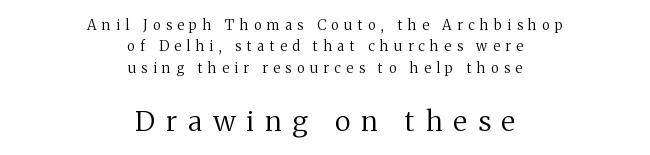
Character widths vary here, with narrow letters taking less room than wide ones. Heaviness? Minimal to ordinary, like unemphasized prose. How would I describe the line gaps? Plain and ordinary. The following chunk of copy outweighs the initial chunk in type size.
